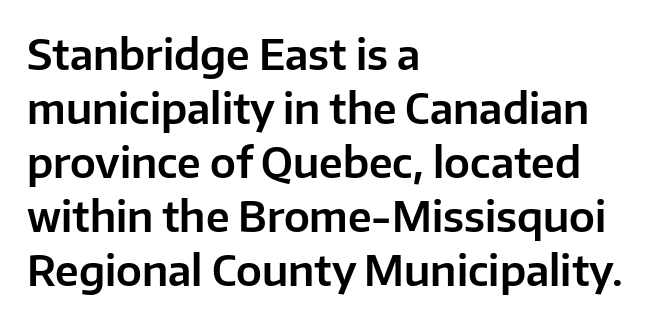
Q: Is the text italic (slanted)? A: No, it is upright.
Q: Is the typeface a serif or a sans-serif typeface? A: Sans-serif.
Q: Is the text underlined? A: No.
Q: How is the paragraph aligned? A: Left-aligned.
Q: Is the spacing between letters normal or unusually wide? A: Normal.
Q: Is the spacing between lines tight, normal or loose? A: Normal.
Q: Width (condensed, normal, or wide)? A: Normal.
Q: Stroke contrast? A: Low.
Q: x-height? A: Medium.
Q: Monospaced? A: No.
